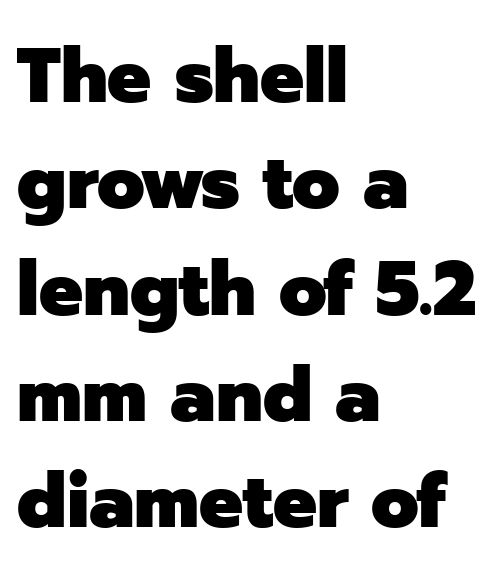
{"serif": "no", "italic": "no", "bold": "yes", "weight": "heavy", "width": "normal", "stroke_contrast": "low", "x_height": "medium", "monospaced": "no", "underline": "no", "align": "left", "line_spacing": "normal", "line_spacing_ratio": 1.38, "letter_spacing": "normal", "letter_spacing_em": 0.0, "glyph_px": 77}
